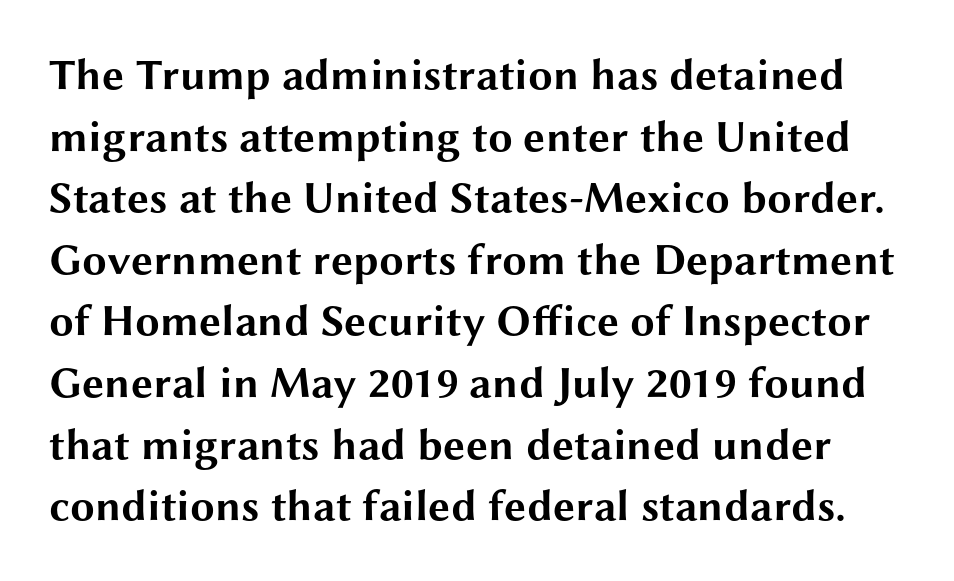
The image shows 44 px bold, wide sans-serif type, upright; set normal line spacing (1.4x), normal letter spacing, not underlined; medium stroke contrast and a medium x-height.
